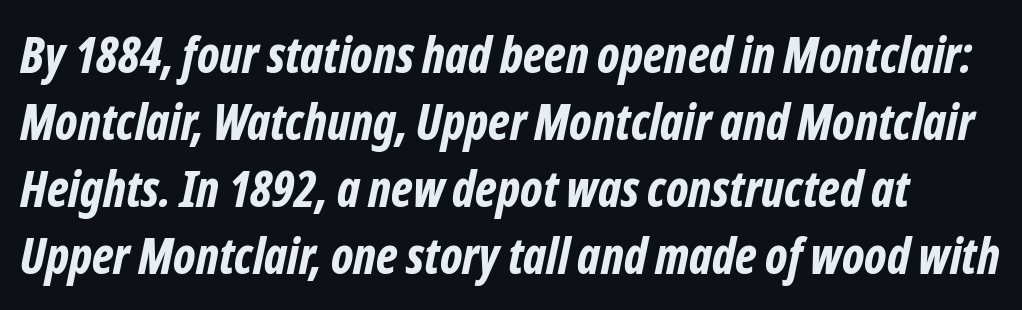
The image shows 49 px bold, condensed type, italic (leaning right); set normal line spacing (1.37x), normal letter spacing, not underlined; low stroke contrast and a medium x-height.
